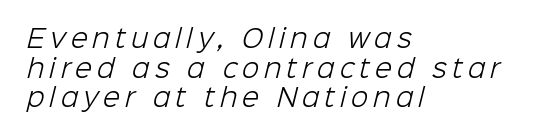
Caption: face not bold, strokes unweighted. Tracking here is generous; glyphs stand well apart from one another. These lines stack with their left ends in a neat column. Any mark beneath the type? The region is blank.
